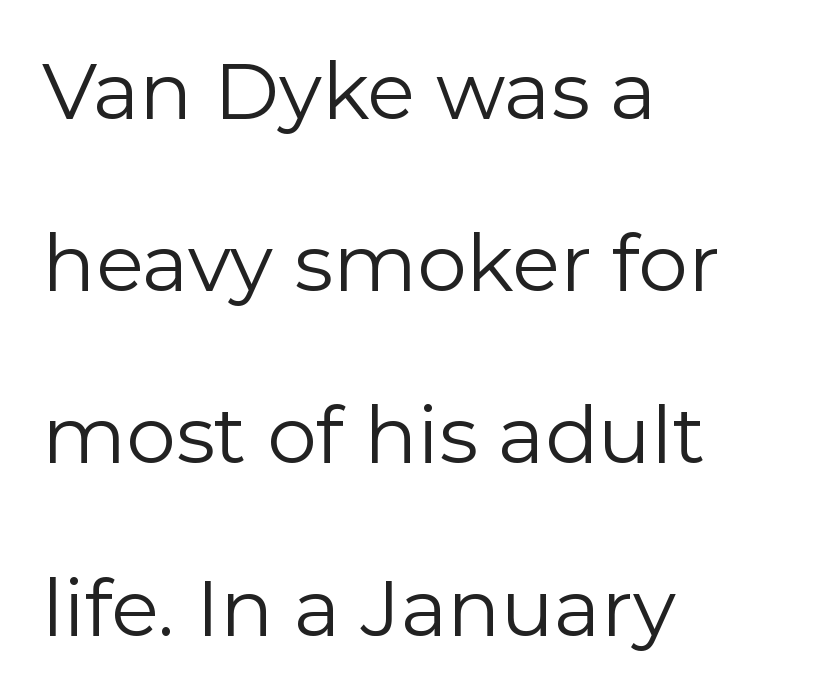
{"serif": "no", "italic": "no", "bold": "no", "weight": "regular", "width": "normal", "x_height": "medium", "monospaced": "no", "underline": "no", "align": "left", "line_spacing": "loose", "line_spacing_ratio": 2.18, "letter_spacing": "normal", "letter_spacing_em": 0.0, "glyph_px": 79}
